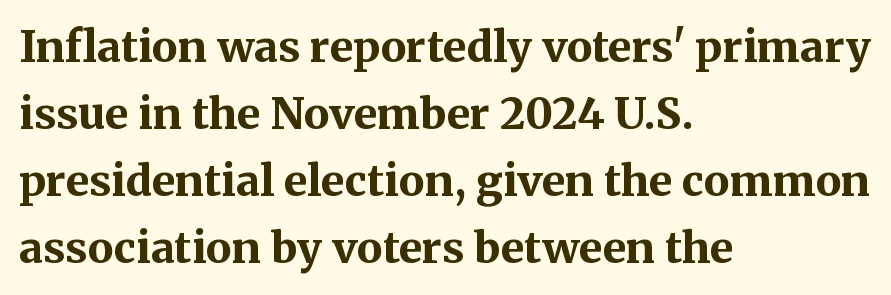
Classification — serif. Short note: letters normally spaced. Look at the stroke-to-counter ratio: heavy, a bold. The lines in this sample share a left origin and differ only in where they stop. Every stem runs plumb, perpendicular to the baseline. Each row of text sits above clean, open space.
